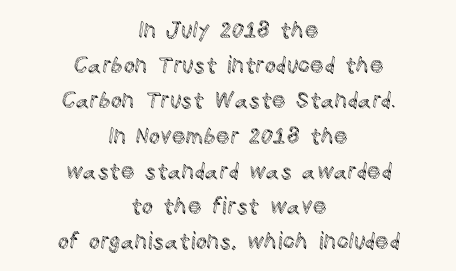
Q: Is the text italic (slanted)? A: Yes.
Q: Is the text underlined? A: No.
Q: How is the paragraph aligned? A: Centered.
Q: Is the spacing between letters normal or unusually wide? A: Normal.
Q: Is the spacing between lines tight, normal or loose? A: Normal.
